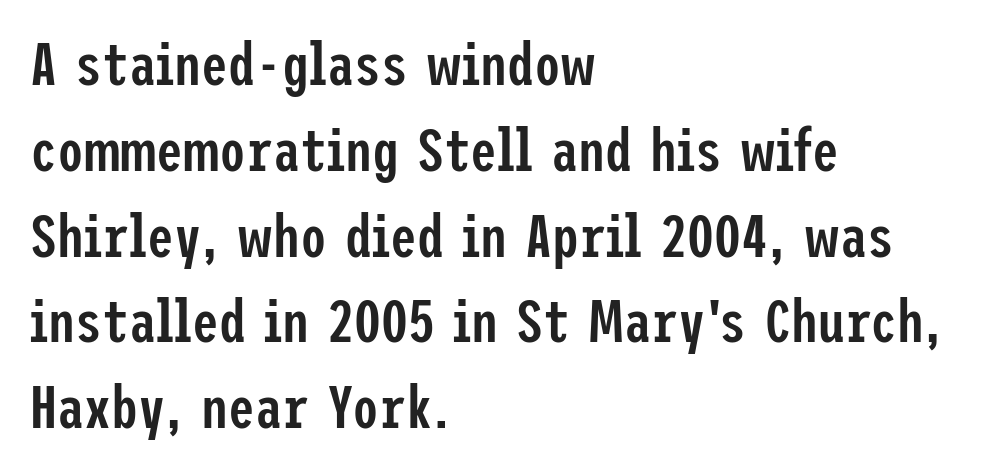
This sample uses plain, unmodified letter spacing. Any mark beneath the type? The region is blank. The passage is arranged the way most books set body copy — flush left. This is sans-serif lettering, the kind often seen on screens and signage.
